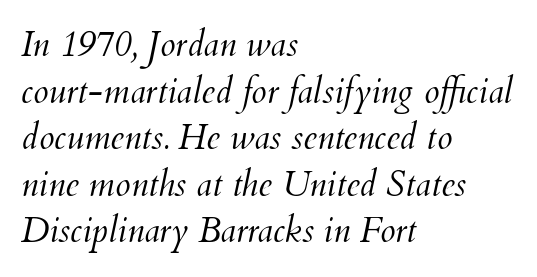
The image shows 35 px light type, italic (leaning right); set left-aligned, normal line spacing (1.33x), normal letter spacing, not underlined; medium stroke contrast and a small x-height.
